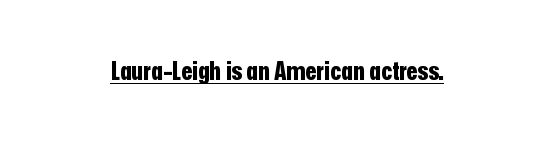
Q: Is the text bold? A: Yes.
Q: Is the text italic (slanted)? A: No, it is upright.
Q: Is the text underlined? A: Yes.
Q: How is the paragraph aligned? A: Centered.
Q: Is the spacing between letters normal or unusually wide? A: Normal.
